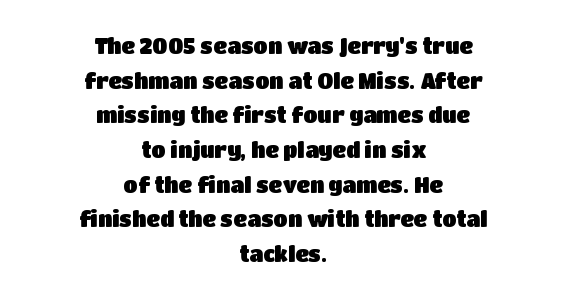
{"italic": "no", "underline": "no", "align": "center", "line_spacing": "normal", "line_spacing_ratio": 1.65, "letter_spacing": "normal", "letter_spacing_em": 0.0, "glyph_px": 21}
